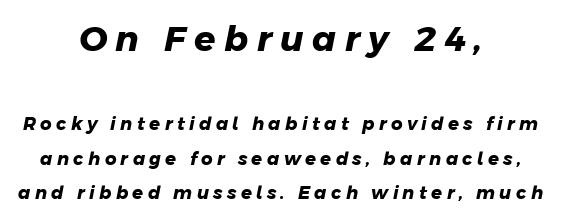
The face used here appears at its bigger size in the upper chunk. Is this a fixed-width face? No — the glyphs have proportional, varying widths. Its strokes are broad and dark, the hallmark of bold type. Each letter's strokes conclude bluntly, with no projecting serifs. The lines are quadded center. Notice the wide empty band between every row — that's loose leading.
